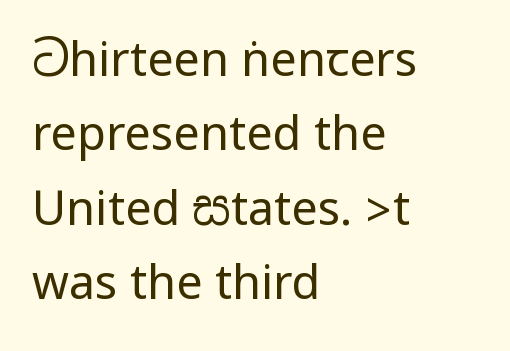
Q: Is the text bold? A: No.
Q: Is the text italic (slanted)? A: No, it is upright.
Q: Is the typeface a serif or a sans-serif typeface? A: Sans-serif.
Q: Is the text underlined? A: No.
Q: How is the paragraph aligned? A: Left-aligned.
Q: Is the spacing between letters normal or unusually wide? A: Normal.
Q: Is the spacing between lines tight, normal or loose? A: Normal.
Q: Width (condensed, normal, or wide)? A: Condensed.
Q: Stroke contrast? A: Low.
